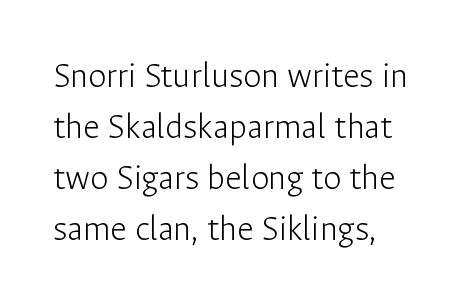
Q: Is the text bold? A: No.
Q: Is the text italic (slanted)? A: No, it is upright.
Q: Is the typeface a serif or a sans-serif typeface? A: Sans-serif.
Q: Is the text underlined? A: No.
Q: How is the paragraph aligned? A: Left-aligned.
Q: Is the spacing between letters normal or unusually wide? A: Normal.
Q: Is the spacing between lines tight, normal or loose? A: Normal.
Q: Width (condensed, normal, or wide)? A: Normal.
Q: Stroke contrast? A: Low.
Q: x-height? A: Medium.
Q: Monospaced? A: No.
